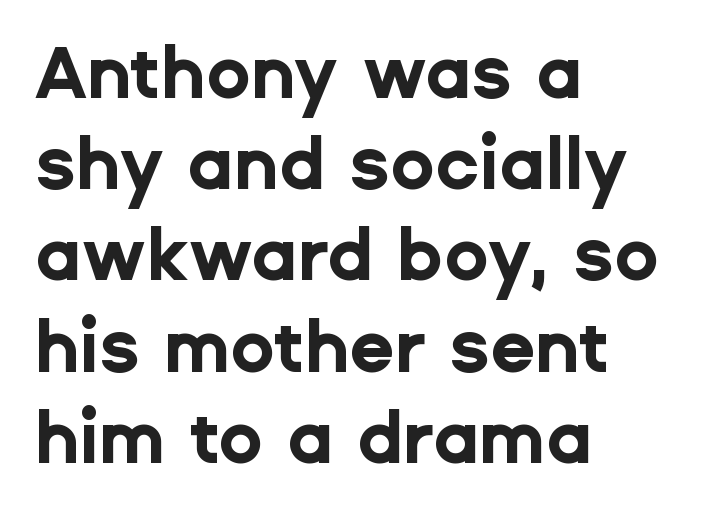
Q: Is the text bold? A: Yes.
Q: Is the text italic (slanted)? A: No, it is upright.
Q: Is the typeface a serif or a sans-serif typeface? A: Sans-serif.
Q: Is the text underlined? A: No.
Q: How is the paragraph aligned? A: Left-aligned.
Q: Is the spacing between letters normal or unusually wide? A: Normal.
Q: Is the spacing between lines tight, normal or loose? A: Normal.
Q: Width (condensed, normal, or wide)? A: Normal.
Q: Stroke contrast? A: Low.
Q: x-height? A: Medium.
Q: Monospaced? A: No.
